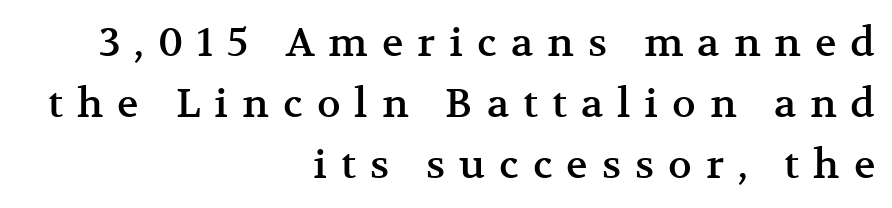
The image shows 40 px serif type, upright; set right-aligned, normal line spacing (1.52x), unusually wide letter spacing (+0.35 em), not underlined; medium stroke contrast and a medium x-height.
